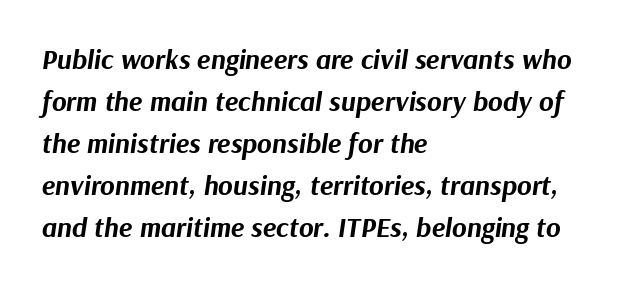
Q: Is the text bold? A: Yes.
Q: Is the text italic (slanted)? A: Yes, it leans right by about 9 degrees.
Q: Is the text underlined? A: No.
Q: How is the paragraph aligned? A: Left-aligned.
Q: Is the spacing between letters normal or unusually wide? A: Normal.
Q: Is the spacing between lines tight, normal or loose? A: Normal.
Q: Width (condensed, normal, or wide)? A: Normal.
Q: Stroke contrast? A: Medium.
Q: x-height? A: Medium.
Q: Monospaced? A: No.
